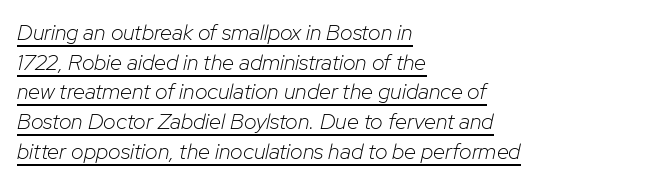
Does the copy run flush right? No — it runs flush left. Vertical spacing — default. On a weight scale, this lands at 450 or below. Look at the tracking — it's just the regular setting, nothing added. The face used here has a pronounced slope to its letters. Underlined type.
